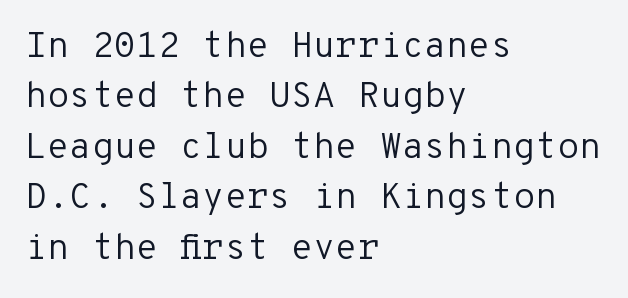
{"serif": "no", "italic": "no", "bold": "no", "weight": "regular", "width": "normal", "stroke_contrast": "low", "x_height": "medium", "monospaced": "yes", "underline": "no", "align": "left", "line_spacing": "normal", "line_spacing_ratio": 1.4, "letter_spacing": "normal", "letter_spacing_em": 0.0, "glyph_px": 36}
